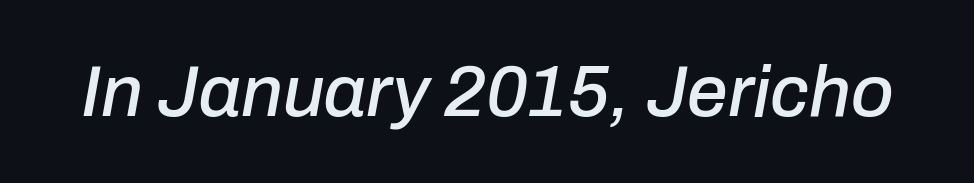
The image shows 73 px text type, italic (leaning right); set normal letter spacing, not underlined; low stroke contrast and a medium x-height.
